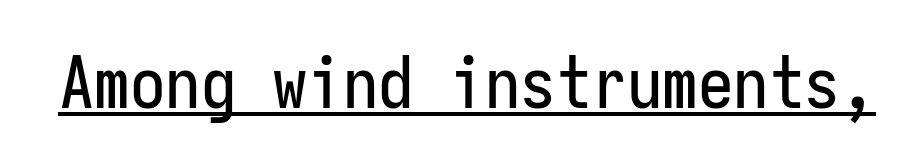
Q: Is the text italic (slanted)? A: No, it is upright.
Q: Is the typeface a serif or a sans-serif typeface? A: Sans-serif.
Q: Is the text underlined? A: Yes.
Q: Is the spacing between letters normal or unusually wide? A: Normal.
Q: Width (condensed, normal, or wide)? A: Condensed.
Q: Stroke contrast? A: Low.
Q: x-height? A: Medium.
Q: Monospaced? A: Yes.
